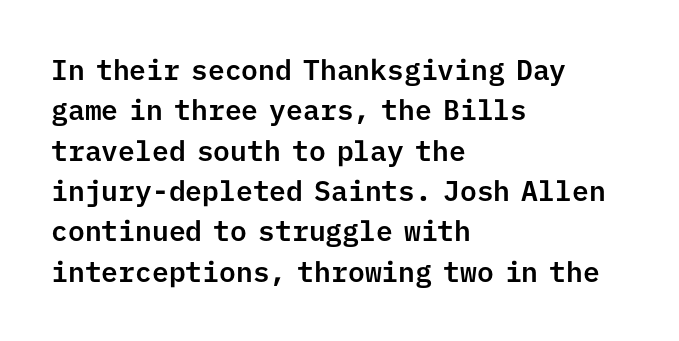
Only glyphs here, with clear space below each row. The horizontal fit of the characters is conventional and even. This block has exactly the height ordinary leading produces. The face used here is monospaced, like something from a code editor. Reading down the block, your eye returns to a fixed left position each line.
